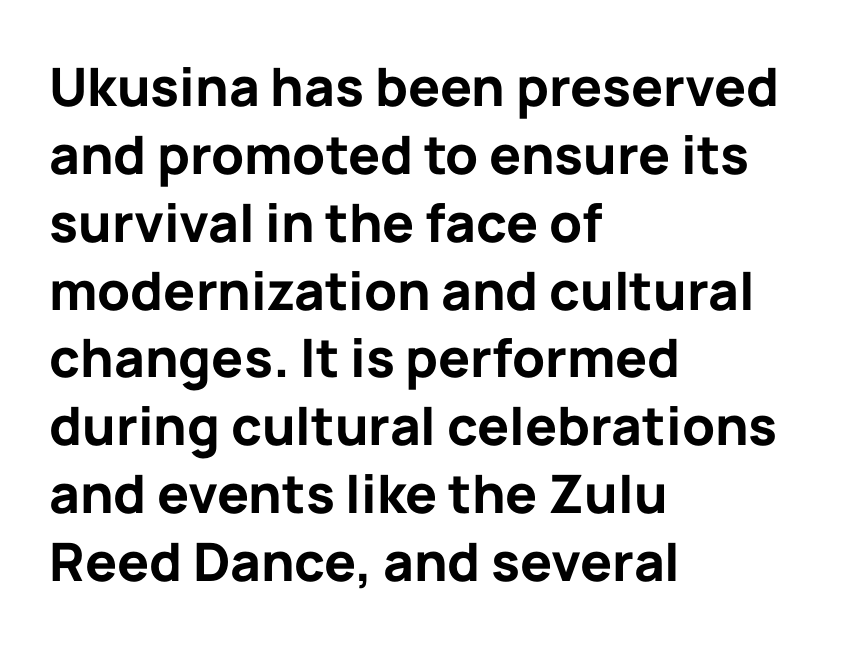
Q: Is the text bold? A: Yes.
Q: Is the text italic (slanted)? A: No, it is upright.
Q: Is the typeface a serif or a sans-serif typeface? A: Sans-serif.
Q: Is the text underlined? A: No.
Q: How is the paragraph aligned? A: Left-aligned.
Q: Is the spacing between letters normal or unusually wide? A: Normal.
Q: Is the spacing between lines tight, normal or loose? A: Normal.
Q: Width (condensed, normal, or wide)? A: Normal.
Q: Stroke contrast? A: Low.
Q: x-height? A: Medium.
Q: Monospaced? A: No.
